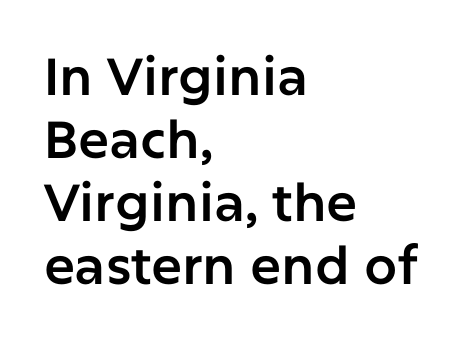
{"serif": "no", "italic": "no", "width": "normal", "stroke_contrast": "low", "x_height": "medium", "monospaced": "no", "underline": "no", "align": "left", "line_spacing_ratio": 1.21, "letter_spacing": "normal", "letter_spacing_em": 0.0, "glyph_px": 52}
